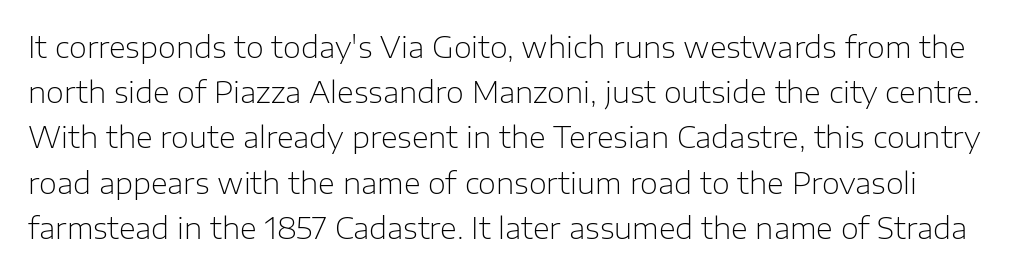
Only glyphs here, with clear space below each row. Italic: no, the glyphs are upright roman. Each letter's strokes conclude bluntly, with no projecting serifs. The letters advance in unequal steps, a hallmark of proportional type. The strokes carry an ordinary text weight at most. Summary of vertical rhythm: regular, with standard interline spacing.
